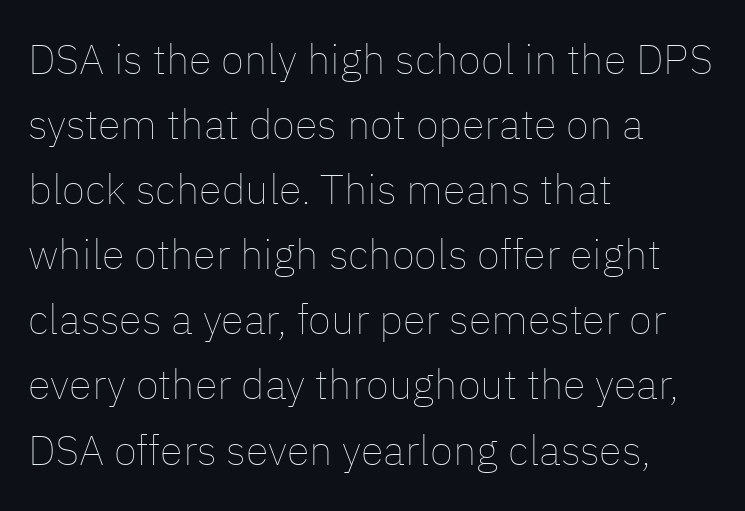
The image shows 42 px thin type, upright; set left-aligned, normal line spacing (1.55x), normal letter spacing, not underlined; low stroke contrast and a medium x-height.
